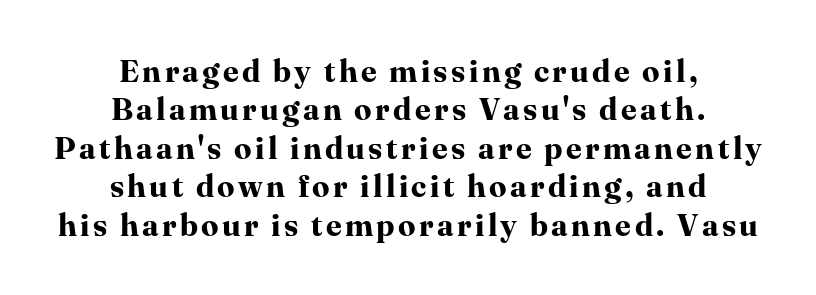
The image shows 31 px bold serif type, upright; set centered, line spacing 1.24x, not underlined; high stroke contrast and a medium x-height.
